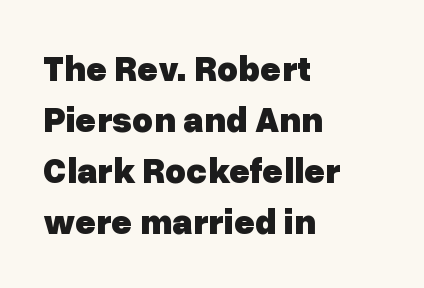
{"serif": "no", "italic": "no", "bold": "yes", "weight": "heavy", "width": "normal", "stroke_contrast": "low", "x_height": "medium", "monospaced": "no", "underline": "no", "align": "left", "line_spacing": "normal", "line_spacing_ratio": 1.42, "letter_spacing": "normal", "letter_spacing_em": 0.0, "glyph_px": 36}
